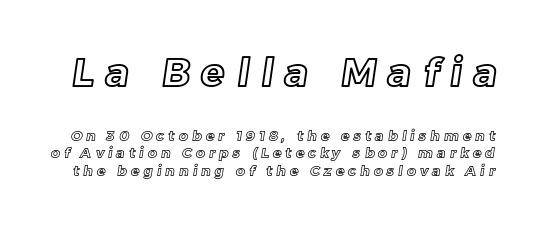
Q: Is the text underlined? A: No.
Q: Is the spacing between letters normal or unusually wide? A: Unusually wide.
Q: Is the spacing between lines tight, normal or loose? A: Normal.
Q: Which block of text is set in a larger size, the first (top) or the second (bottom)? A: The first (top) one.
Q: Width (condensed, normal, or wide)? A: Normal.
Q: x-height? A: Medium.
Q: Monospaced? A: No.
